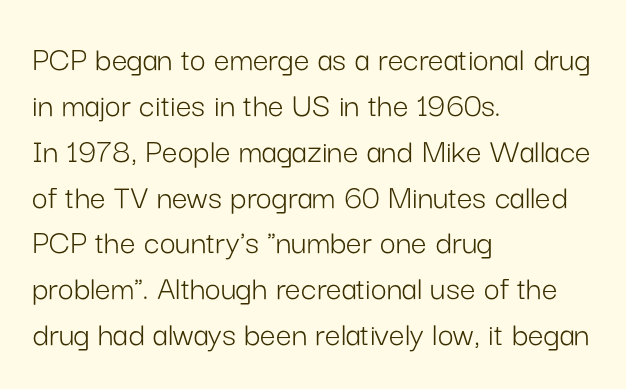
{"serif": "no", "italic": "no", "bold": "no", "weight": "light", "width": "normal", "stroke_contrast": "low", "x_height": "medium", "monospaced": "no", "underline": "no", "align": "left", "line_spacing": "normal", "line_spacing_ratio": 1.31, "letter_spacing": "normal", "letter_spacing_em": 0.0, "glyph_px": 35}
